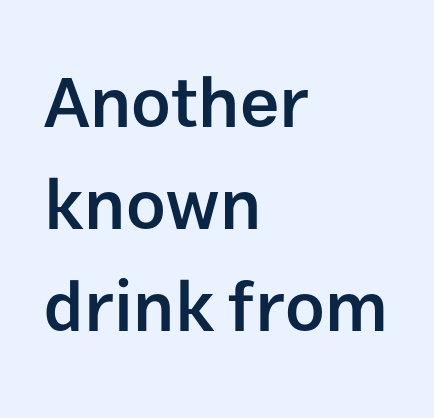
{"serif": "no", "italic": "no", "bold": "semi", "weight": "semibold", "width": "normal", "stroke_contrast": "low", "x_height": "medium", "monospaced": "no", "underline": "no", "align": "left", "line_spacing": "normal", "line_spacing_ratio": 1.46, "letter_spacing": "normal", "letter_spacing_em": 0.0, "glyph_px": 70}
